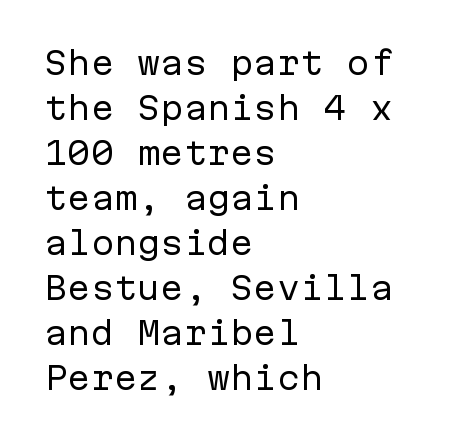
The image shows 31 px regular-weight sans-serif type, upright, monospaced; set left-aligned, normal line spacing (1.45x), normal letter spacing, not underlined; low stroke contrast and a medium x-height.
